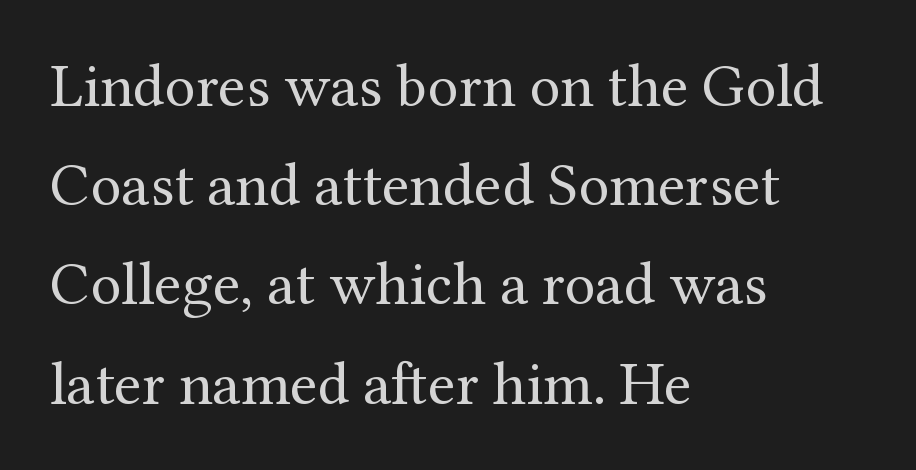
{"serif": "yes", "italic": "no", "bold": "no", "weight": "regular", "width": "normal", "stroke_contrast": "medium", "x_height": "medium", "monospaced": "no", "underline": "no", "align": "left", "line_spacing": "normal", "line_spacing_ratio": 1.6, "letter_spacing": "normal", "letter_spacing_em": 0.0, "glyph_px": 62}
